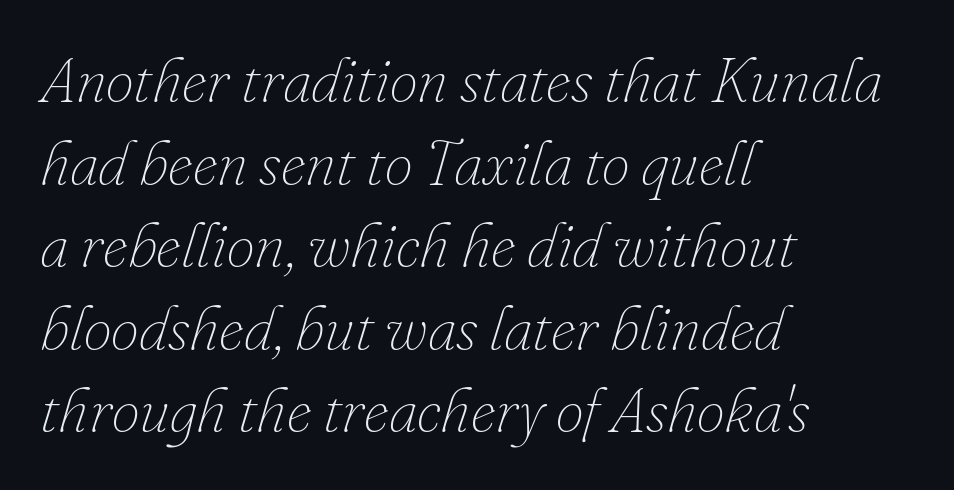
{"italic": "yes", "lean": "right", "slant_degrees": 16, "bold": "no", "weight": "thin", "width": "normal", "stroke_contrast": "low", "x_height": "small", "monospaced": "no", "underline": "no", "align": "left", "line_spacing": "normal", "line_spacing_ratio": 1.31, "letter_spacing": "normal", "letter_spacing_em": 0.0, "glyph_px": 63}
